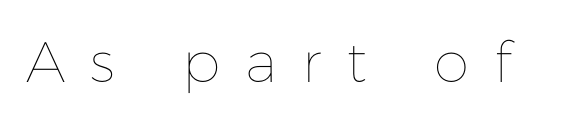
The image shows 57 px thin type, upright; set unusually wide letter spacing (+0.44 em), not underlined; low stroke contrast and a medium x-height.
